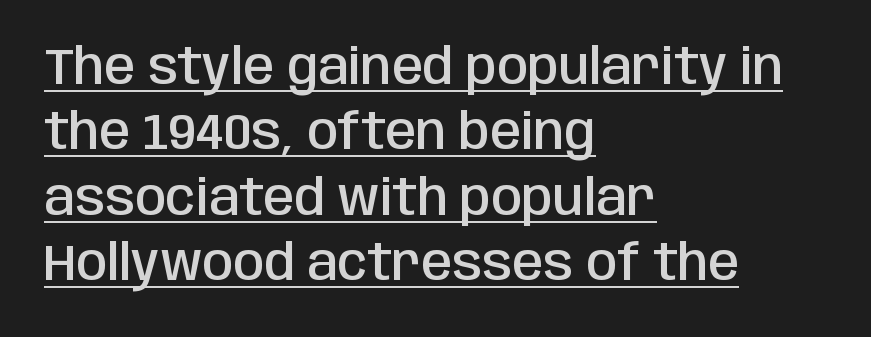
{"serif": "no", "italic": "no", "bold": "semi", "weight": "semibold", "width": "condensed", "stroke_contrast": "low", "x_height": "large", "monospaced": "no", "underline": "yes", "align": "left", "line_spacing": "normal", "line_spacing_ratio": 1.31, "letter_spacing": "normal", "letter_spacing_em": 0.0, "glyph_px": 50}
